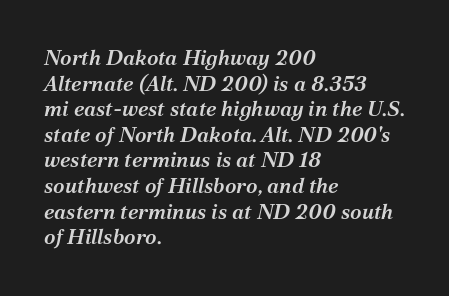
Students, this is semibold: more ink than regular, less than bold. Descenders hang freely into open space. The letters sit at their default tracking, neither squeezed nor spread. Rendered with sloped, italic letterforms. Reading down the block, your eye returns to a fixed left position each line.
